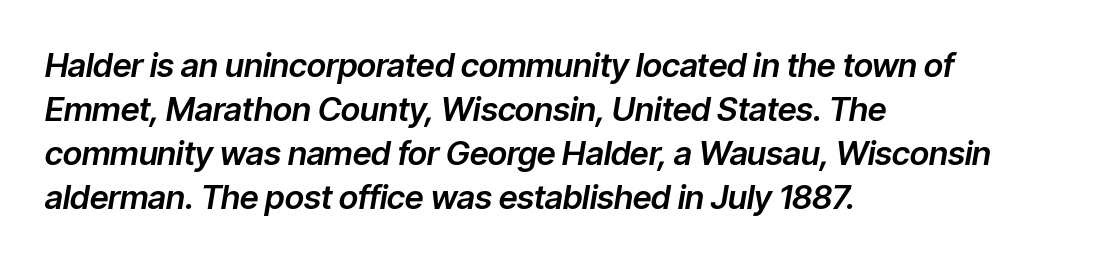
{"italic": "yes", "lean": "right", "slant_degrees": 9, "width": "normal", "stroke_contrast": "low", "x_height": "medium", "monospaced": "no", "underline": "no", "align": "left", "line_spacing": "normal", "line_spacing_ratio": 1.33, "letter_spacing": "normal", "letter_spacing_em": 0.0, "glyph_px": 33}
